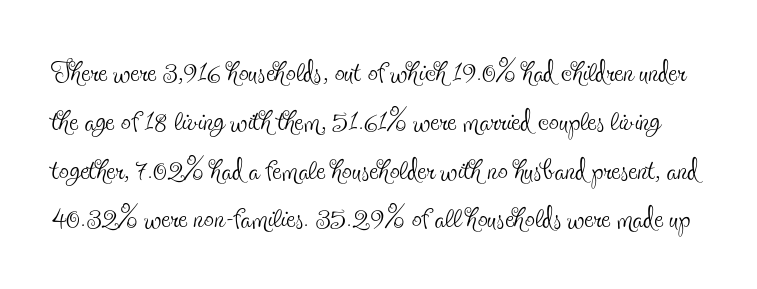
The letters advance in unequal steps, a hallmark of proportional type. Letter spacing: default. Letters rest on an invisible, unmarked baseline.
